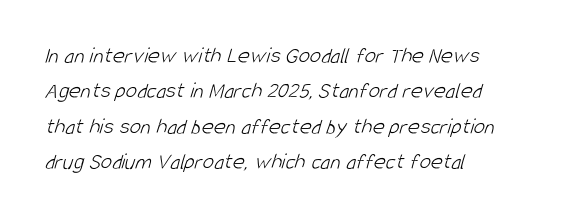
{"bold": "no", "underline": "no", "align": "left", "line_spacing": "normal", "line_spacing_ratio": 1.54, "letter_spacing": "normal", "letter_spacing_em": 0.0, "glyph_px": 23}
